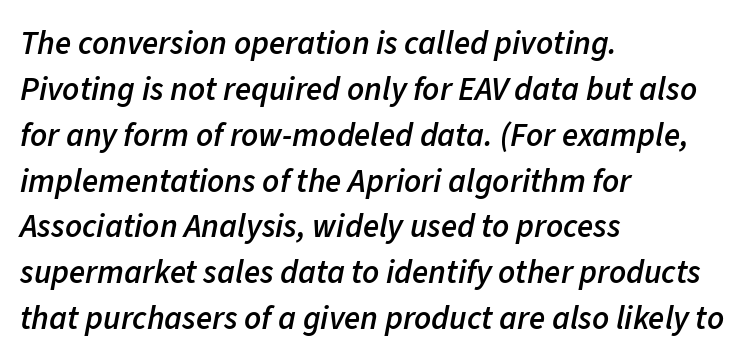
Q: Is the text bold? A: Semi-bold.
Q: Is the text italic (slanted)? A: Yes, it leans right by about 11 degrees.
Q: Is the text underlined? A: No.
Q: How is the paragraph aligned? A: Left-aligned.
Q: Is the spacing between letters normal or unusually wide? A: Normal.
Q: Is the spacing between lines tight, normal or loose? A: Normal.
Q: Width (condensed, normal, or wide)? A: Normal.
Q: Stroke contrast? A: Low.
Q: x-height? A: Medium.
Q: Monospaced? A: No.
